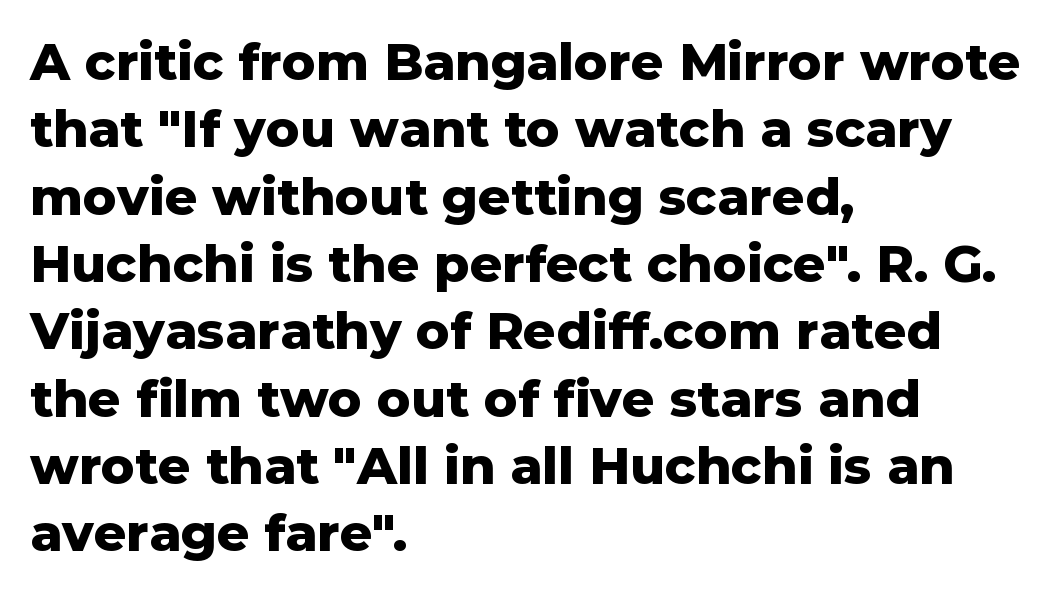
The image shows 51 px heavy sans-serif type, upright; set left-aligned, normal line spacing (1.32x), normal letter spacing, not underlined; low stroke contrast and a medium x-height.
